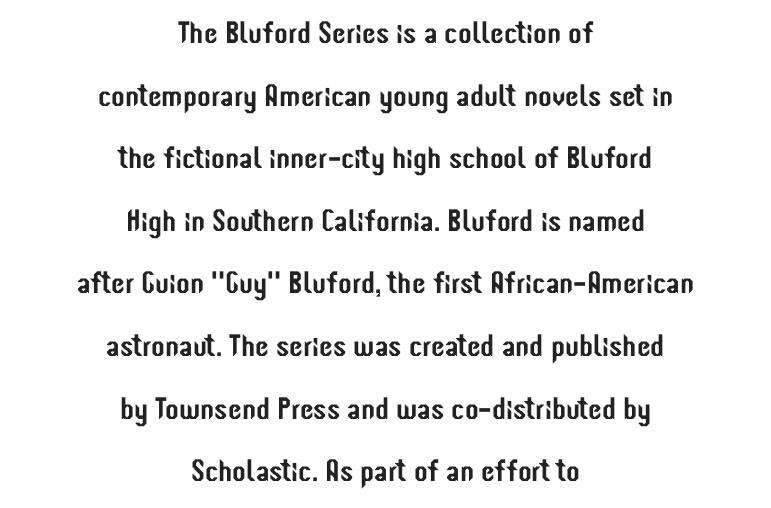
Does the lettering tilt? It doesn't — this is upright. Note: no serifs on the glyphs. Check the space under the baseline: it is left empty. A typesetter would call this leading open, well beyond the default.
